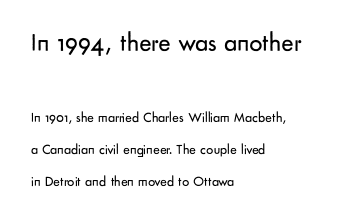
Q: Is the text bold? A: No.
Q: Is the text italic (slanted)? A: No, it is upright.
Q: Is the text underlined? A: No.
Q: How is the paragraph aligned? A: Left-aligned.
Q: Is the spacing between letters normal or unusually wide? A: Normal.
Q: Is the spacing between lines tight, normal or loose? A: Loose.
Q: Which block of text is set in a larger size, the first (top) or the second (bottom)? A: The first (top) one.
